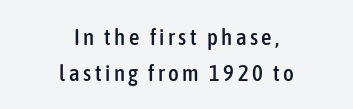
Line starts and ends both wander, symmetrically. A typesetter would call this leading conventional body-copy spacing. The passage shown is not underscored anywhere. Does the lettering tilt? It doesn't — this is upright.
